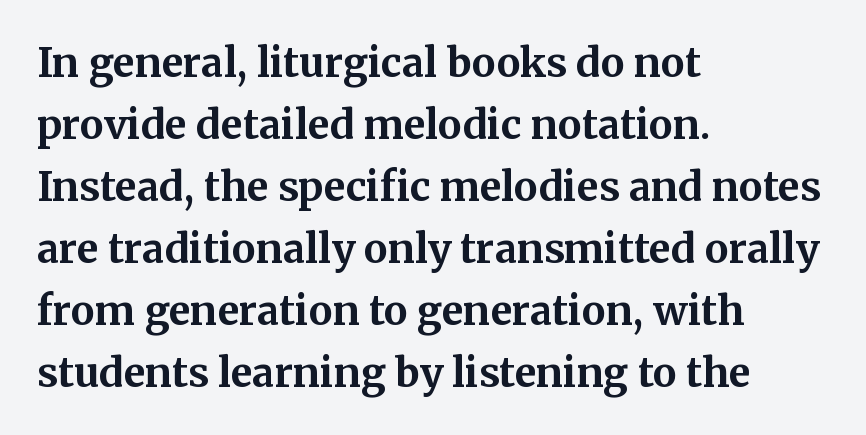
{"serif": "yes", "italic": "no", "bold": "yes", "weight": "bold", "width": "normal", "stroke_contrast": "medium", "x_height": "medium", "monospaced": "no", "underline": "no", "align": "left", "line_spacing": "normal", "line_spacing_ratio": 1.55, "letter_spacing": "normal", "letter_spacing_em": 0.0, "glyph_px": 40}
